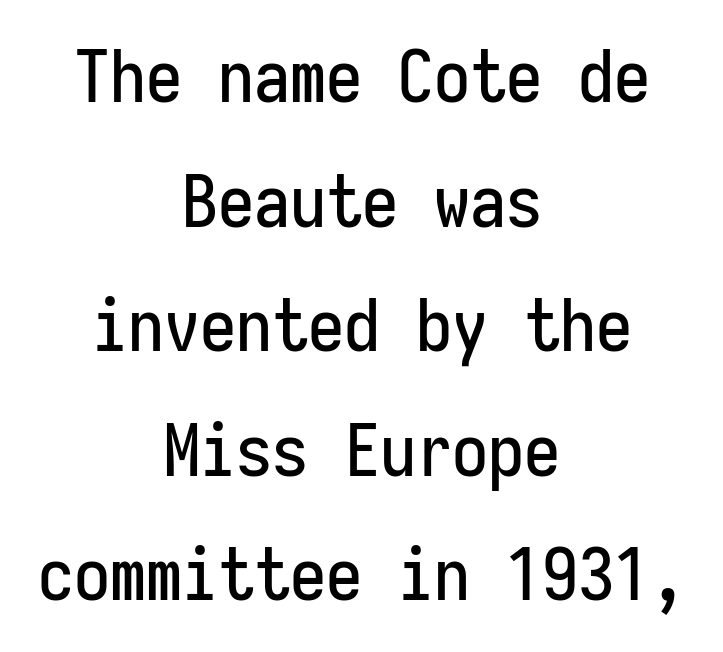
Q: Is the text italic (slanted)? A: No, it is upright.
Q: Is the typeface a serif or a sans-serif typeface? A: Sans-serif.
Q: Is the text underlined? A: No.
Q: How is the paragraph aligned? A: Centered.
Q: Is the spacing between letters normal or unusually wide? A: Normal.
Q: Width (condensed, normal, or wide)? A: Condensed.
Q: Stroke contrast? A: Low.
Q: x-height? A: Medium.
Q: Monospaced? A: Yes.
